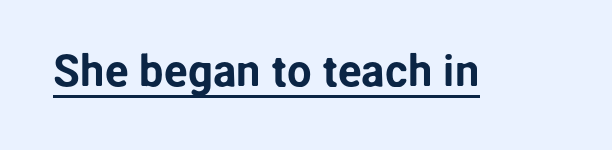
Q: Is the text italic (slanted)? A: No, it is upright.
Q: Is the typeface a serif or a sans-serif typeface? A: Sans-serif.
Q: Is the text underlined? A: Yes.
Q: Is the spacing between letters normal or unusually wide? A: Normal.
Q: Width (condensed, normal, or wide)? A: Normal.
Q: Stroke contrast? A: Low.
Q: x-height? A: Medium.
Q: Monospaced? A: No.
